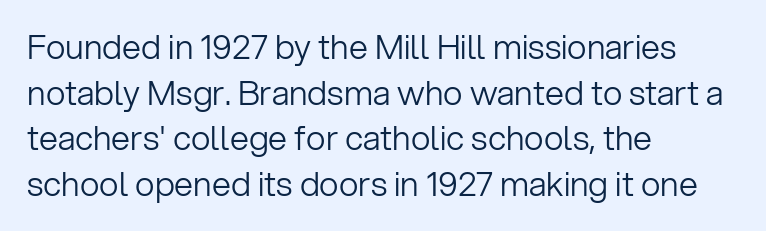
The image shows 34 px light sans-serif type, upright; set left-aligned, normal line spacing (1.34x), normal letter spacing, not underlined; low stroke contrast and a medium x-height.
